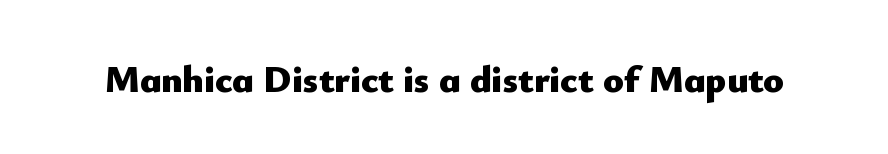
{"serif": "no", "italic": "no", "bold": "yes", "weight": "heavy", "width": "normal", "stroke_contrast": "low", "x_height": "small", "monospaced": "no", "underline": "no", "letter_spacing": "normal", "letter_spacing_em": 0.0, "glyph_px": 38}
